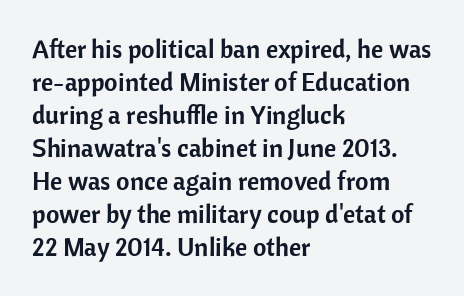
The foot of each line stays bare and open. Leading matches the norm, producing a regular column. The paragraph shown leans on its left margin. The gaps between neighbouring characters are ordinary and unremarkable. Italic? Not at all — the glyphs are vertical.
